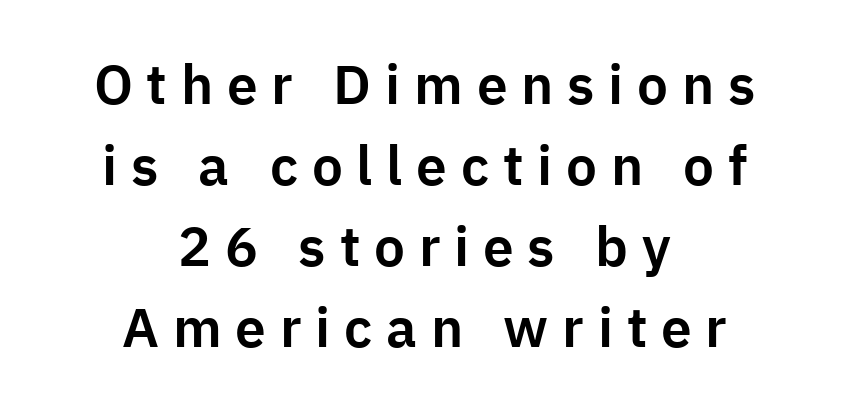
The image shows 55 px sans-serif type, upright; set centered, normal line spacing (1.47x), unusually wide letter spacing (+0.25 em), not underlined; low stroke contrast and a medium x-height.
